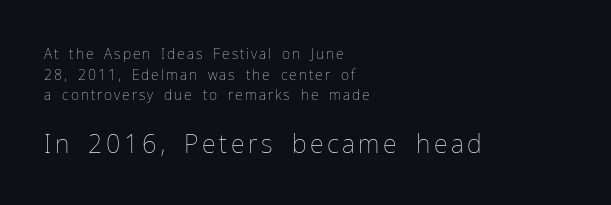
The lettering stays uniformly vertical, giving the passage a roman look. These lines are set flush left with a ragged right edge. The space beneath each line is pristine and unruled. The lower block of text is set noticeably larger than the block above it. Rows of type keep a routine distance in the vertical direction.
